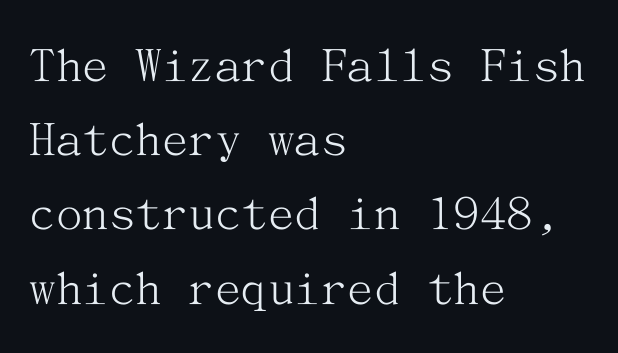
The image shows 53 px light serif type, upright; set left-aligned, normal line spacing (1.4x), normal letter spacing, not underlined; medium stroke contrast and a medium x-height.
